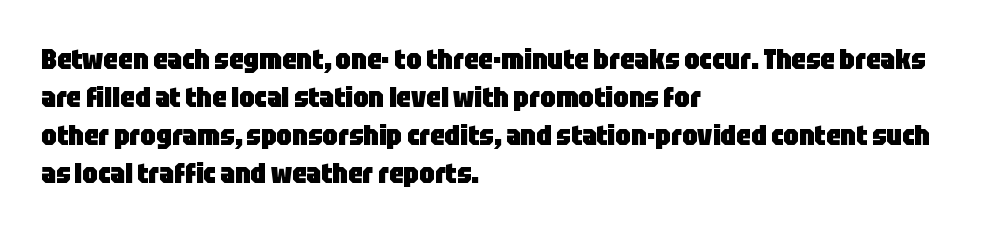
The image shows 28 px heavy, condensed sans-serif type, upright; set left-aligned, normal line spacing (1.36x), normal letter spacing, not underlined; low stroke contrast and a large x-height.
